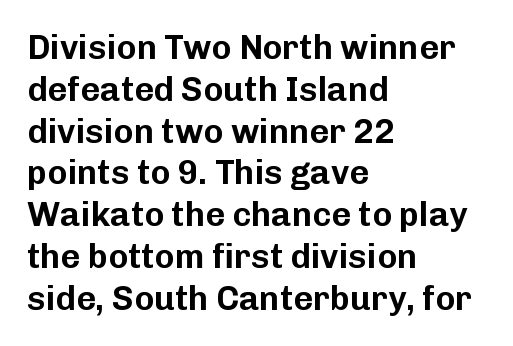
Q: Is the text italic (slanted)? A: No, it is upright.
Q: Is the typeface a serif or a sans-serif typeface? A: Sans-serif.
Q: Is the text underlined? A: No.
Q: How is the paragraph aligned? A: Left-aligned.
Q: Is the spacing between letters normal or unusually wide? A: Normal.
Q: Width (condensed, normal, or wide)? A: Normal.
Q: Stroke contrast? A: Low.
Q: x-height? A: Medium.
Q: Monospaced? A: No.
